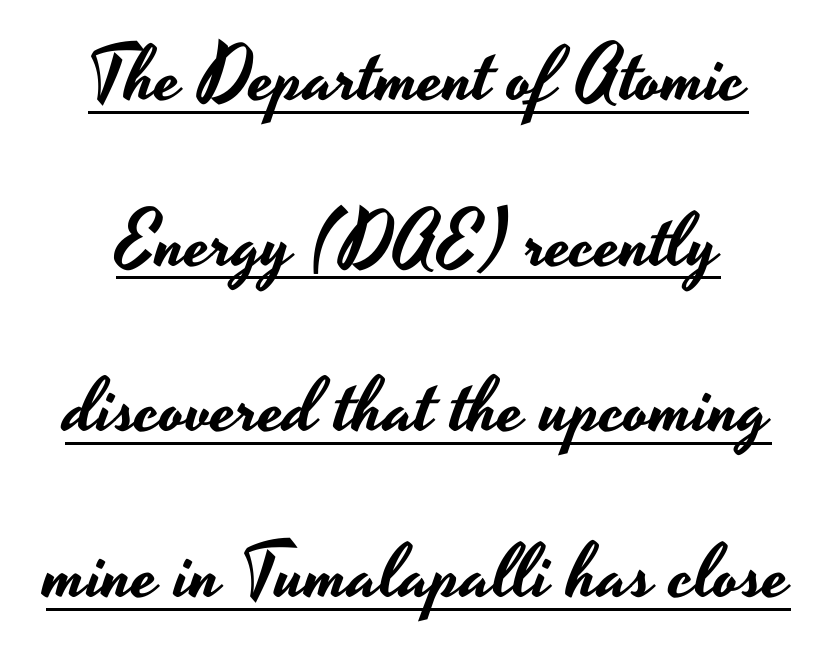
Underline: present. Interline gaps are noticeably wide in this sample. Note the varied advance widths — an 'i' is clearly narrower than an 'm'. The tracking reads as untouched default to a designer's eye. The paragraph shown floats in the horizontal middle.
